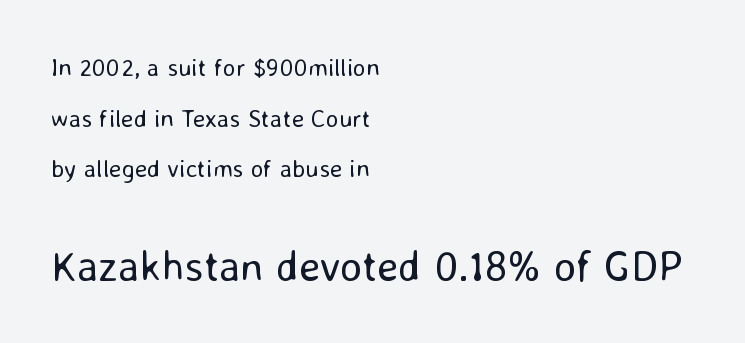
These lines stack with their left ends in a neat column. Classification — sans serif. The lettering holds an erect, upright posture throughout. Does the leading feel generous? Absolutely, it's lavish.
